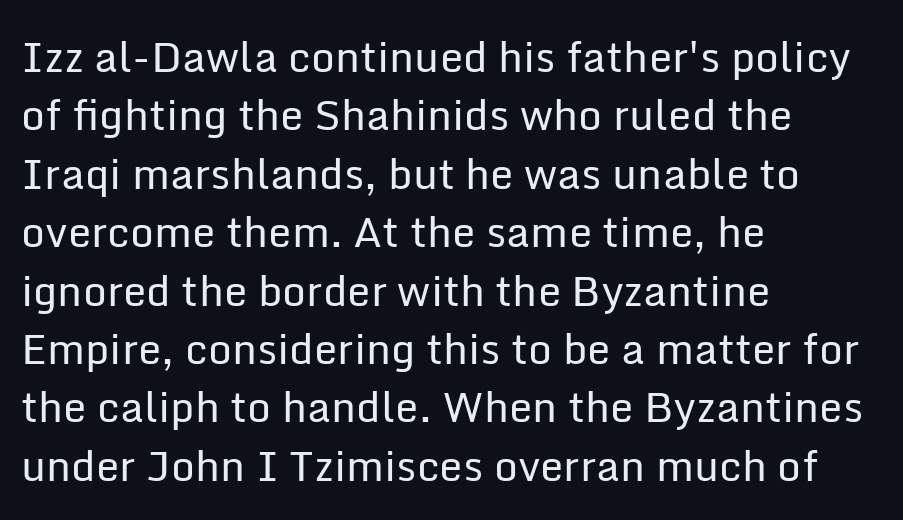
Q: Is the text bold? A: No.
Q: Is the text italic (slanted)? A: No, it is upright.
Q: Is the typeface a serif or a sans-serif typeface? A: Sans-serif.
Q: Is the text underlined? A: No.
Q: How is the paragraph aligned? A: Left-aligned.
Q: Is the spacing between letters normal or unusually wide? A: Normal.
Q: Is the spacing between lines tight, normal or loose? A: Normal.
Q: Width (condensed, normal, or wide)? A: Normal.
Q: Stroke contrast? A: Low.
Q: x-height? A: Medium.
Q: Monospaced? A: No.
